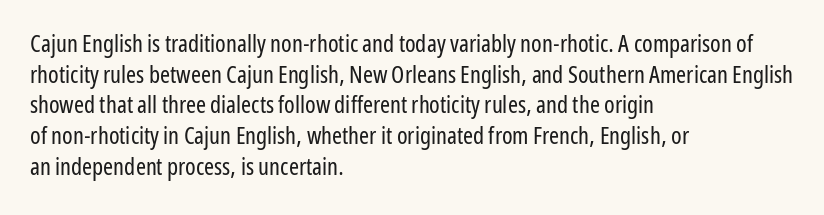
Q: Is the text bold? A: No.
Q: Is the text italic (slanted)? A: No, it is upright.
Q: Is the text underlined? A: No.
Q: How is the paragraph aligned? A: Left-aligned.
Q: Is the spacing between letters normal or unusually wide? A: Normal.
Q: Is the spacing between lines tight, normal or loose? A: Normal.
